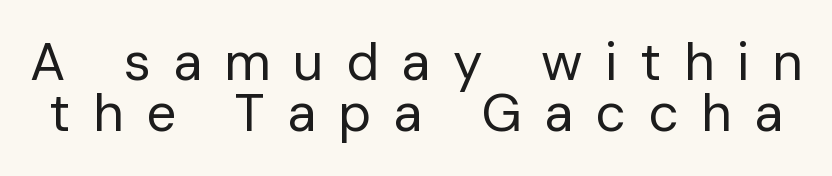
The image shows 53 px regular-weight sans-serif type, upright; set tight line spacing (0.97x), unusually wide letter spacing (+0.42 em), not underlined; low stroke contrast and a medium x-height.
